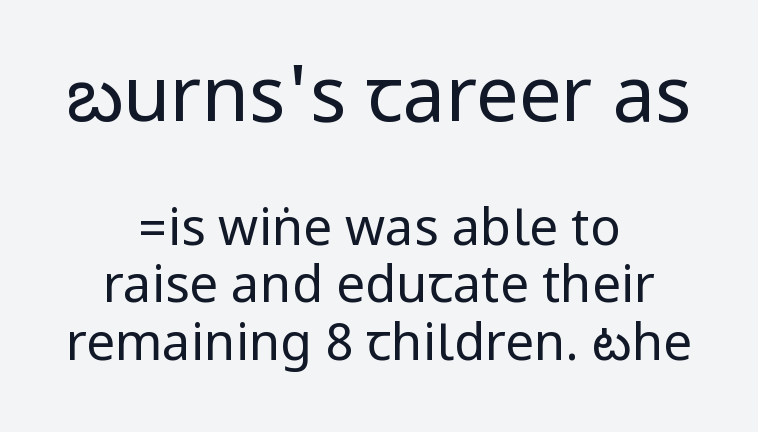
{"serif": "no", "italic": "no", "bold": "no", "weight": "regular", "width": "condensed", "stroke_contrast": "low", "underline": "no", "align": "center", "line_spacing": "tight", "line_spacing_ratio": 1.13, "letter_spacing": "normal", "letter_spacing_em": 0.0, "larger_block": "first", "size_ratio": 1.49, "glyph_px": 76}
